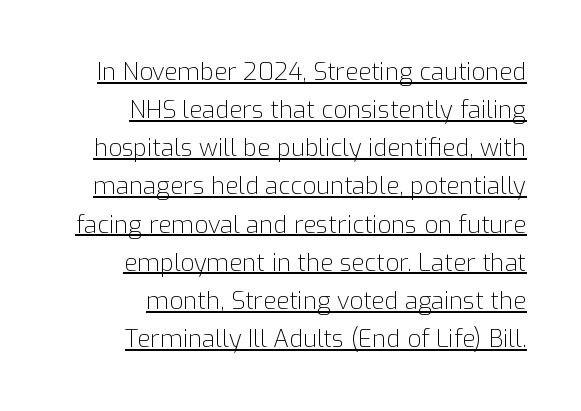
Q: Is the text bold? A: No.
Q: Is the text italic (slanted)? A: No, it is upright.
Q: Is the text underlined? A: Yes.
Q: How is the paragraph aligned? A: Right-aligned.
Q: Is the spacing between letters normal or unusually wide? A: Normal.
Q: Is the spacing between lines tight, normal or loose? A: Normal.
